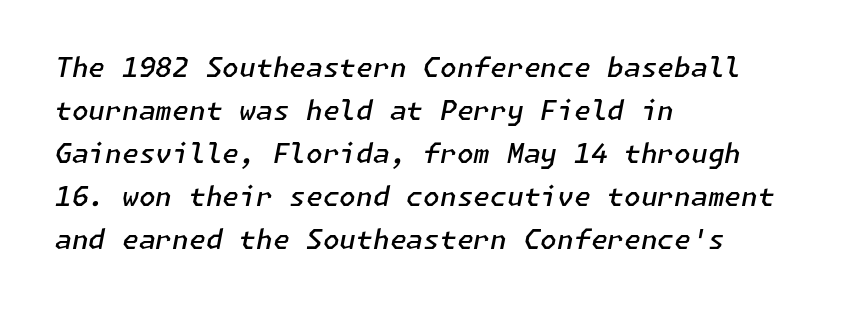
{"italic": "yes", "lean": "right", "slant_degrees": 11, "bold": "semi", "underline": "no", "align": "left", "line_spacing": "normal", "line_spacing_ratio": 1.59, "letter_spacing": "normal", "letter_spacing_em": 0.0, "glyph_px": 27}
